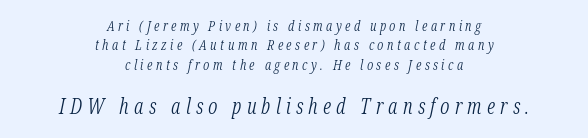
The image shows 21 px text type, italic (leaning right); set centered, normal line spacing (1.39x), unusually wide letter spacing (+0.25 em), not underlined; the second (bottom) block is 1.5x larger.
